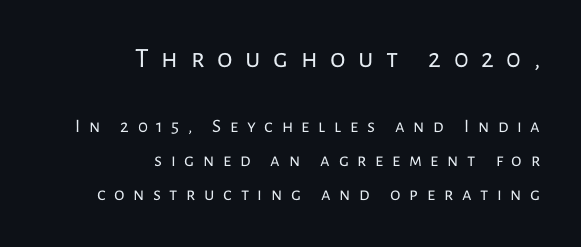
{"serif": "no", "italic": "no", "bold": "no", "weight": "regular", "width": "normal", "stroke_contrast": "low", "x_height": "medium", "monospaced": "no", "underline": "no", "align": "right", "line_spacing_ratio": 1.79, "letter_spacing": "wide", "letter_spacing_em": 0.45, "larger_block": "first", "size_ratio": 1.47, "glyph_px": 28}
